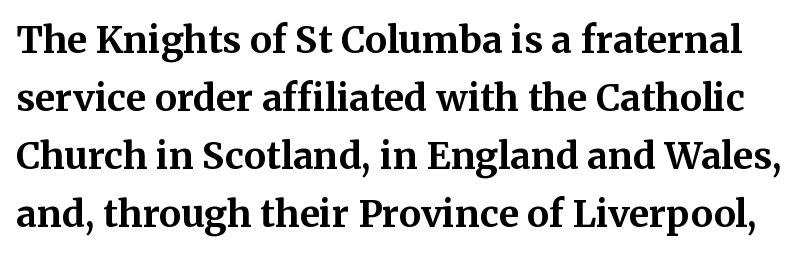
{"serif": "yes", "italic": "no", "bold": "yes", "weight": "bold", "width": "normal", "stroke_contrast": "medium", "x_height": "medium", "monospaced": "no", "underline": "no", "line_spacing": "normal", "line_spacing_ratio": 1.57, "letter_spacing": "normal", "letter_spacing_em": 0.0, "glyph_px": 37}
